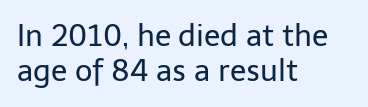
The typesetter chose a ragged-right arrangement here. The space beneath each line is pristine and unruled. Character widths vary here, with narrow letters taking less room than wide ones. The letters stand straight up with perfectly vertical stems. The line texture is even and compact thanks to regular tracking. Typographically, this falls in the sans-serif category.
